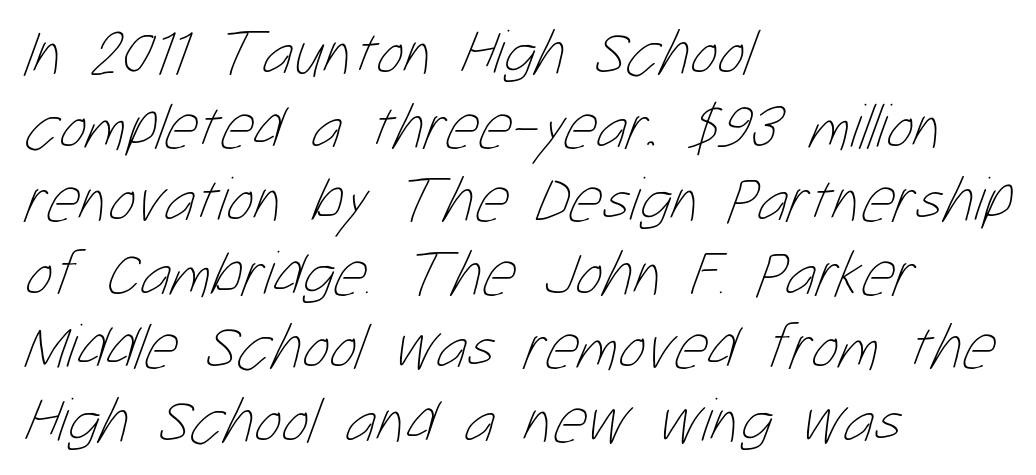
Q: Is the text bold? A: No.
Q: Is the text underlined? A: No.
Q: How is the paragraph aligned? A: Left-aligned.
Q: Is the spacing between letters normal or unusually wide? A: Normal.
Q: Is the spacing between lines tight, normal or loose? A: Tight.
Q: Width (condensed, normal, or wide)? A: Condensed.
Q: Stroke contrast? A: Low.
Q: x-height? A: Medium.
Q: Monospaced? A: No.
